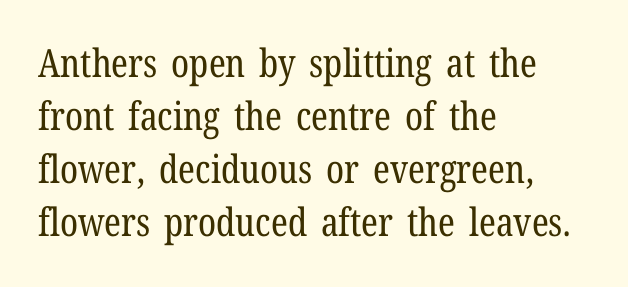
Q: Is the text bold? A: No.
Q: Is the text italic (slanted)? A: No, it is upright.
Q: Is the typeface a serif or a sans-serif typeface? A: Serif.
Q: Is the text underlined? A: No.
Q: How is the paragraph aligned? A: Left-aligned.
Q: Is the spacing between letters normal or unusually wide? A: Normal.
Q: Is the spacing between lines tight, normal or loose? A: Normal.
Q: Width (condensed, normal, or wide)? A: Condensed.
Q: Stroke contrast? A: Low.
Q: x-height? A: Medium.
Q: Monospaced? A: No.
